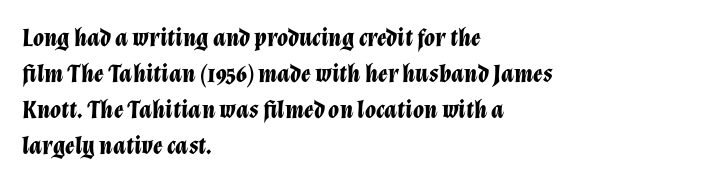
{"italic": "yes", "lean": "right", "slant_degrees": 12, "bold": "yes", "underline": "no", "align": "left", "line_spacing": "normal", "line_spacing_ratio": 1.44, "letter_spacing": "normal", "letter_spacing_em": 0.0, "glyph_px": 25}
